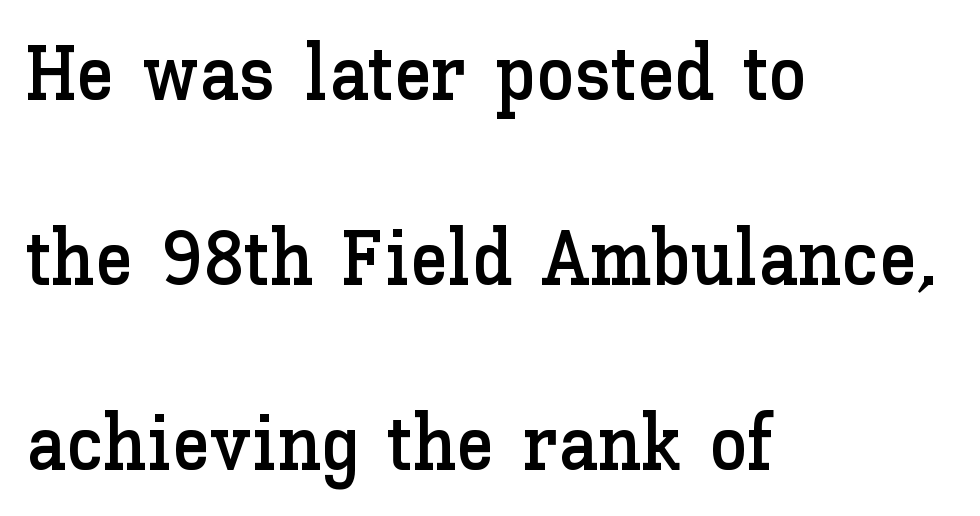
The tracking reads as untouched default to a designer's eye. The vertical gap from one line to the next is large. Left-aligned paragraph, ragged on the right. If you drew a line through each stem, it would be perfectly vertical. Looks like regular typesetting: each glyph gets only the width it needs.
